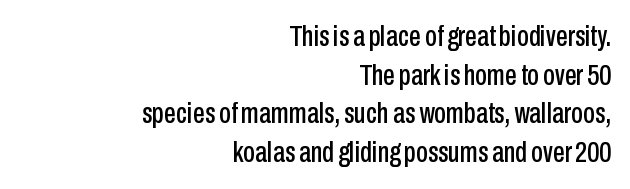
The image shows 30 px condensed sans-serif type, upright; set right-aligned, normal line spacing (1.29x), normal letter spacing, not underlined; low stroke contrast and a medium x-height.
